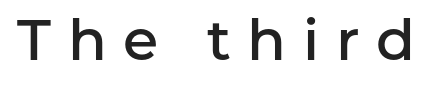
{"serif": "no", "italic": "no", "bold": "semi", "weight": "semibold", "width": "normal", "stroke_contrast": "low", "x_height": "medium", "monospaced": "no", "underline": "no", "letter_spacing": "wide", "letter_spacing_em": 0.29, "glyph_px": 57}
